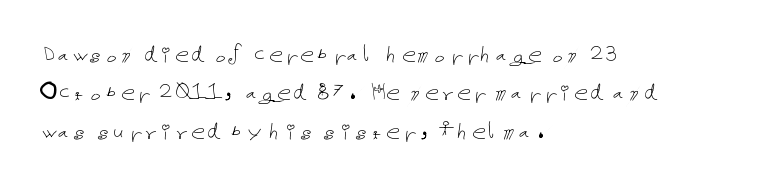
Q: Is the text bold? A: No.
Q: Is the text italic (slanted)? A: No, it is upright.
Q: Is the text underlined? A: No.
Q: How is the paragraph aligned? A: Left-aligned.
Q: Is the spacing between letters normal or unusually wide? A: Normal.
Q: Is the spacing between lines tight, normal or loose? A: Normal.
Q: Width (condensed, normal, or wide)? A: Normal.
Q: Stroke contrast? A: Low.
Q: x-height? A: Medium.
